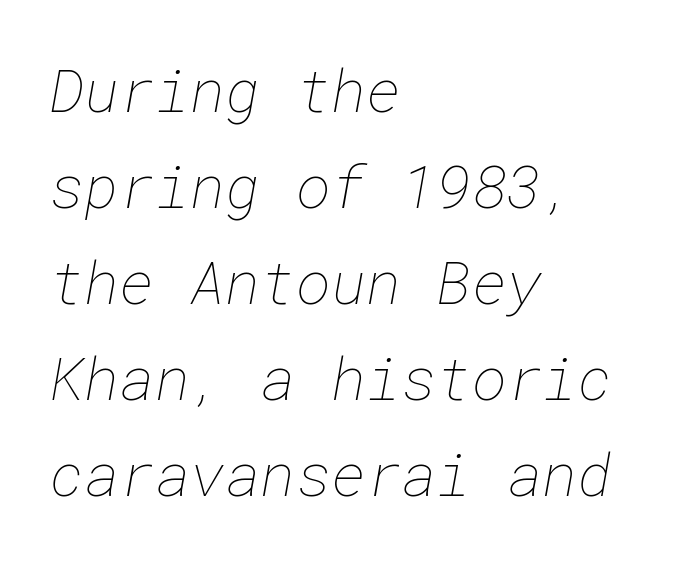
Q: Is the text bold? A: No.
Q: Is the text underlined? A: No.
Q: How is the paragraph aligned? A: Left-aligned.
Q: Is the spacing between letters normal or unusually wide? A: Normal.
Q: Is the spacing between lines tight, normal or loose? A: Normal.
Q: Width (condensed, normal, or wide)? A: Normal.
Q: Stroke contrast? A: Low.
Q: x-height? A: Medium.
